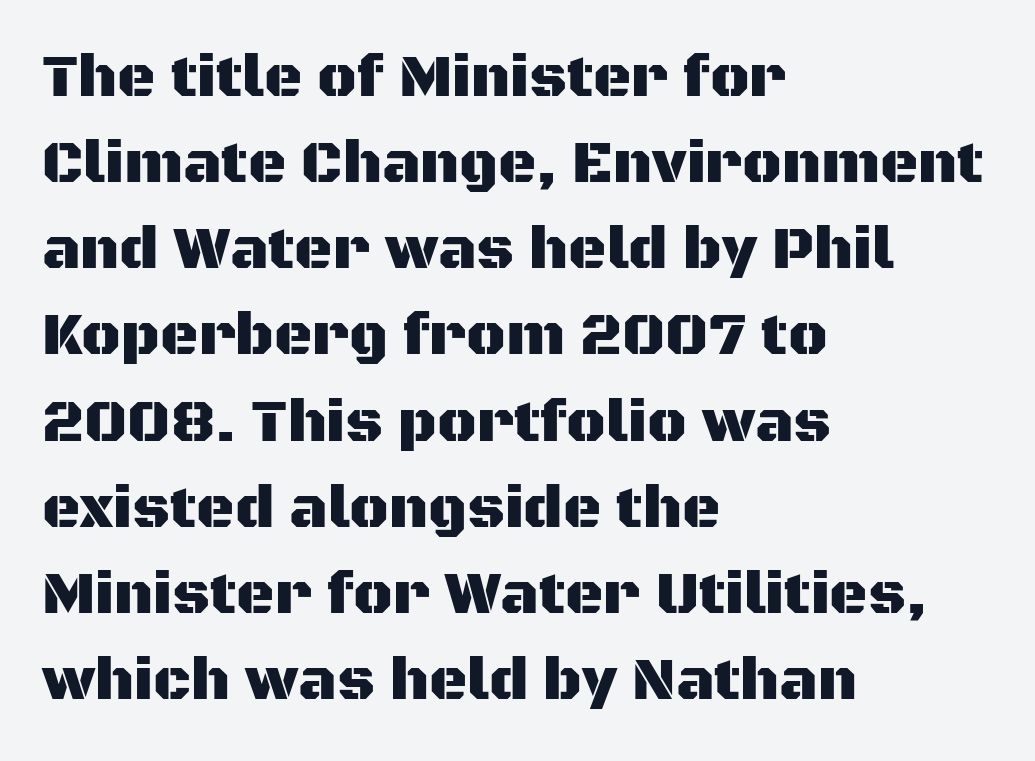
Q: Is the text italic (slanted)? A: No, it is upright.
Q: Is the typeface a serif or a sans-serif typeface? A: Sans-serif.
Q: Is the text underlined? A: No.
Q: How is the paragraph aligned? A: Left-aligned.
Q: Is the spacing between letters normal or unusually wide? A: Normal.
Q: Is the spacing between lines tight, normal or loose? A: Normal.
Q: Width (condensed, normal, or wide)? A: Normal.
Q: Stroke contrast? A: Medium.
Q: x-height? A: Large.
Q: Monospaced? A: No.
